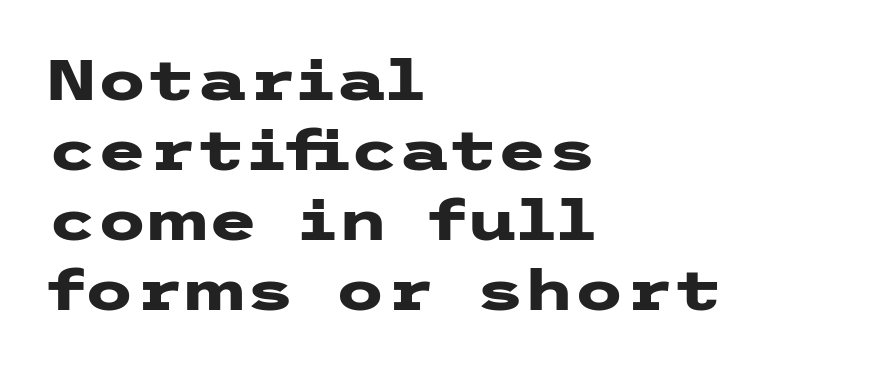
The axis of the letterforms is exactly vertical. Nobody touched the tracking dial on this one. The designer went with a sans here, leaving each stem footless. These words are printed bold, with thick strokes throughout. The typesetter chose a ragged-right arrangement here. Descenders are the only things crossing below the line.
